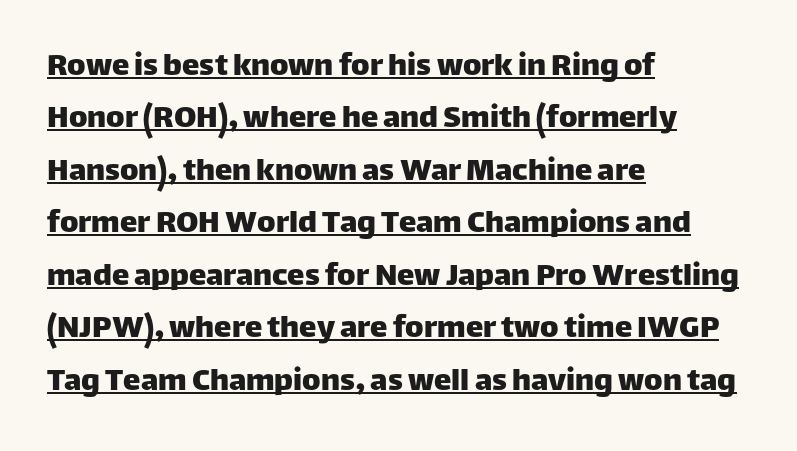
Q: Is the text italic (slanted)? A: No, it is upright.
Q: Is the typeface a serif or a sans-serif typeface? A: Sans-serif.
Q: Is the text underlined? A: Yes.
Q: How is the paragraph aligned? A: Left-aligned.
Q: Is the spacing between letters normal or unusually wide? A: Normal.
Q: Is the spacing between lines tight, normal or loose? A: Normal.
Q: Width (condensed, normal, or wide)? A: Normal.
Q: Stroke contrast? A: Low.
Q: x-height? A: Large.
Q: Monospaced? A: No.
